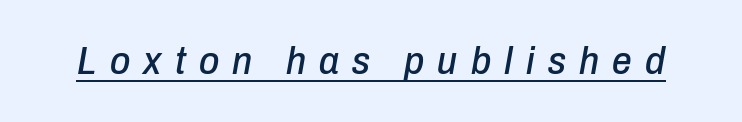
The glyphs are accompanied by a horizontal stroke just below them. In terms of posture, this sample is oblique. Here the designer chose a conventional face with non-uniform glyph widths. The type is letterspaced generously, with wide tracking.
